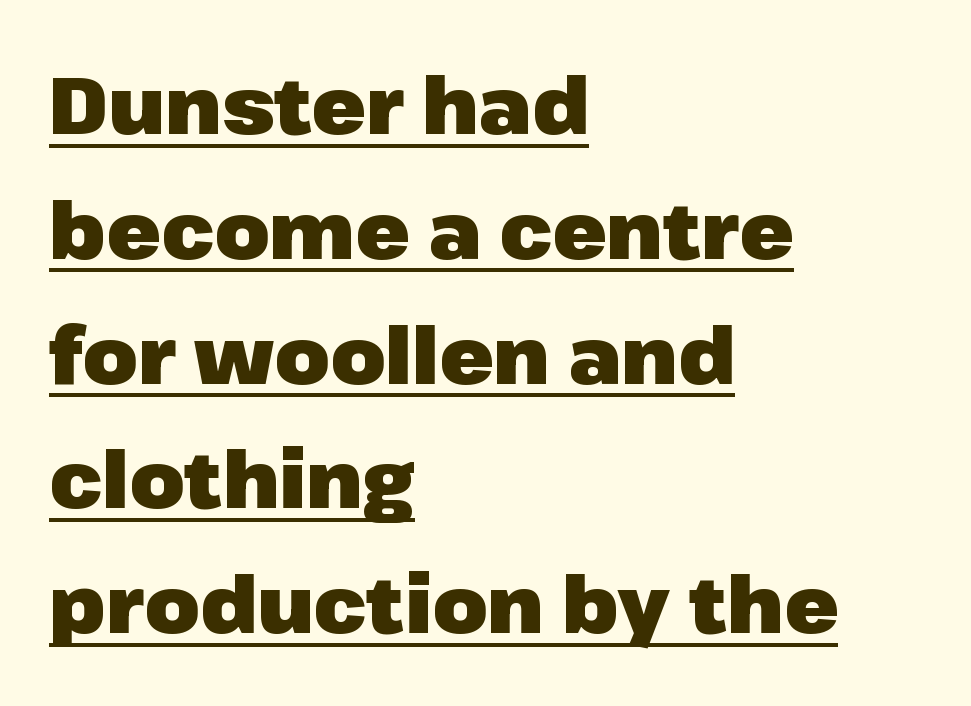
Teacher's note: observe the even left margin — that is flush-left alignment. Character widths vary here, with narrow letters taking less room than wide ones. Regarding serifs, this sample does without them. Posture: upright roman.
